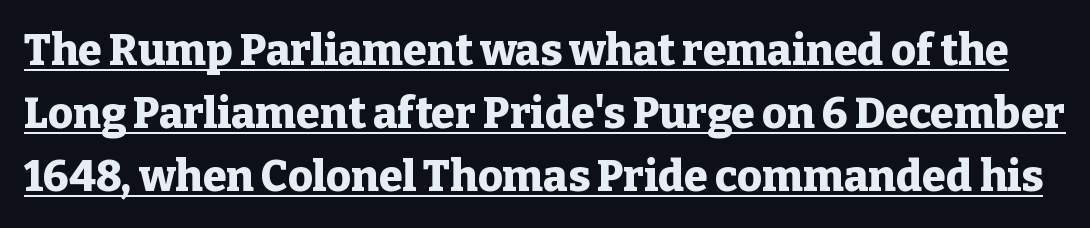
Q: Is the text bold? A: Yes.
Q: Is the text italic (slanted)? A: No, it is upright.
Q: Is the typeface a serif or a sans-serif typeface? A: Serif.
Q: Is the text underlined? A: Yes.
Q: Is the spacing between letters normal or unusually wide? A: Normal.
Q: Is the spacing between lines tight, normal or loose? A: Normal.
Q: Width (condensed, normal, or wide)? A: Normal.
Q: Stroke contrast? A: Low.
Q: x-height? A: Medium.
Q: Monospaced? A: No.
